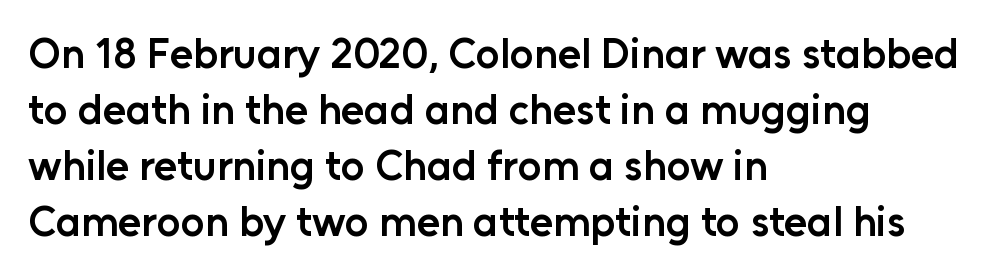
The image shows 42 px semibold sans-serif type, upright; set left-aligned, normal line spacing (1.33x), normal letter spacing, not underlined; low stroke contrast and a medium x-height.
